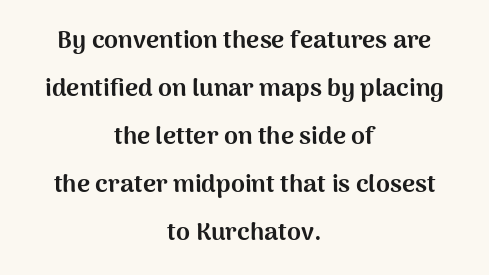
Q: Is the text bold? A: Yes.
Q: Is the text italic (slanted)? A: No, it is upright.
Q: Is the text underlined? A: No.
Q: How is the paragraph aligned? A: Centered.
Q: Is the spacing between letters normal or unusually wide? A: Normal.
Q: Is the spacing between lines tight, normal or loose? A: Loose.
